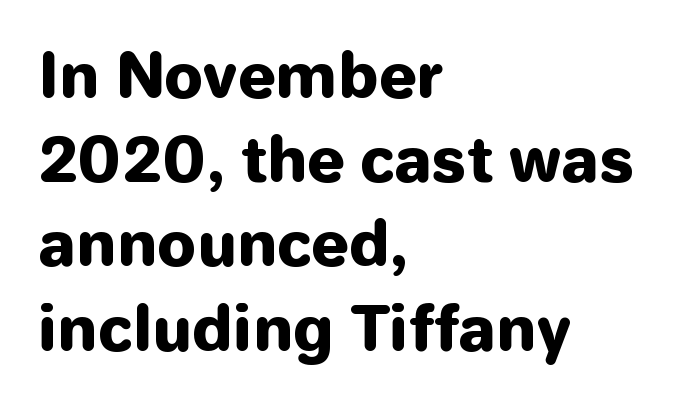
The image shows 61 px heavy sans-serif type, upright; set left-aligned, normal line spacing (1.38x), normal letter spacing, not underlined; low stroke contrast and a medium x-height.
